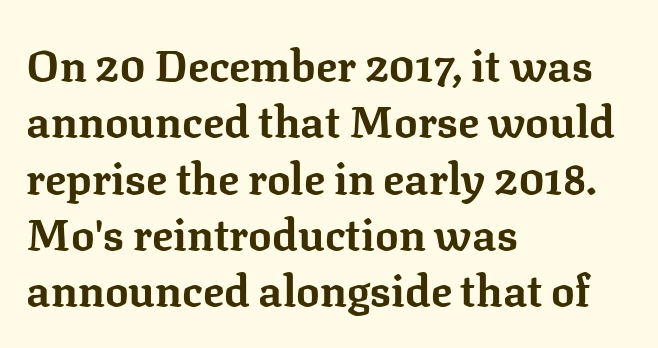
The image shows 44 px bold serif type, upright; set left-aligned, normal line spacing (1.28x), normal letter spacing, not underlined; low stroke contrast and a medium x-height.
